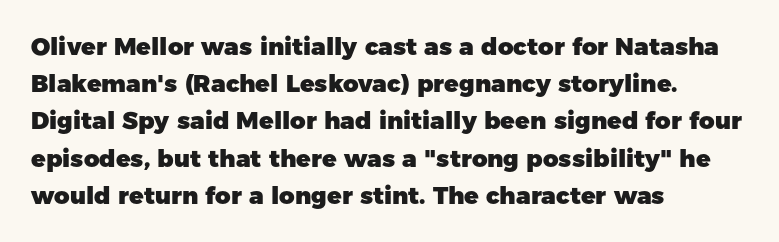
The image shows 24 px bold type, upright; set left-aligned, normal line spacing (1.55x), normal letter spacing, not underlined.
